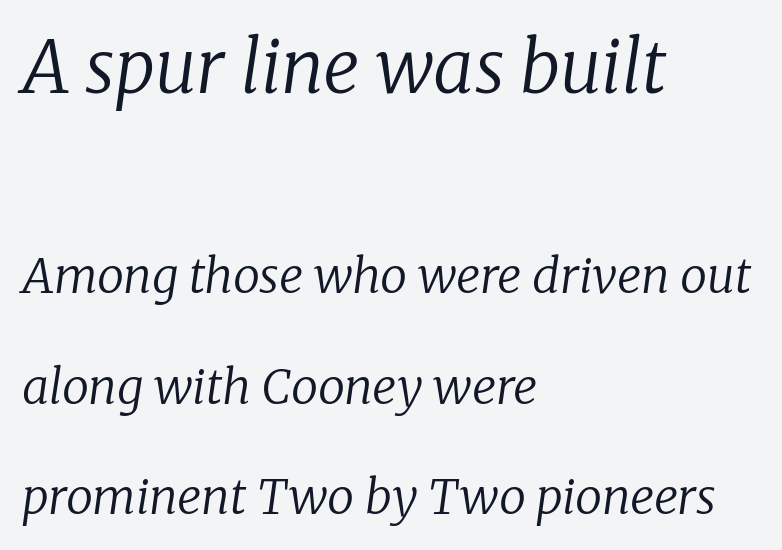
The image shows 72 px regular-weight serif type, italic (leaning right); set left-aligned, loose line spacing (2.3x), normal letter spacing, not underlined; the first (top) block is 1.5x larger; low stroke contrast and a medium x-height.
